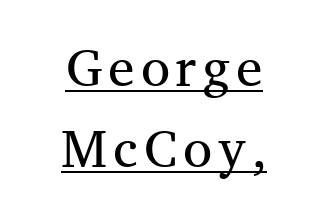
{"serif": "yes", "italic": "no", "bold": "no", "weight": "regular", "width": "normal", "stroke_contrast": "medium", "x_height": "medium", "monospaced": "no", "underline": "yes", "align": "center", "line_spacing": "normal", "line_spacing_ratio": 1.52, "glyph_px": 53}
